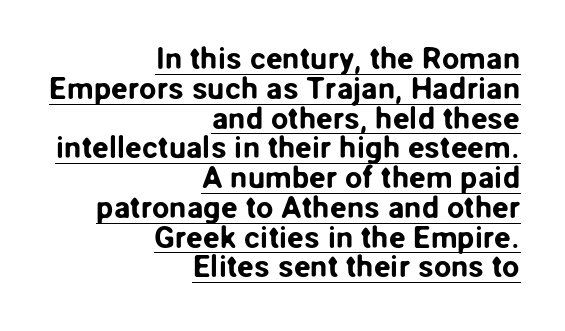
Q: Is the text italic (slanted)? A: No, it is upright.
Q: Is the typeface a serif or a sans-serif typeface? A: Sans-serif.
Q: Is the text underlined? A: Yes.
Q: How is the paragraph aligned? A: Right-aligned.
Q: Is the spacing between letters normal or unusually wide? A: Normal.
Q: Is the spacing between lines tight, normal or loose? A: Tight.
Q: Width (condensed, normal, or wide)? A: Normal.
Q: Stroke contrast? A: Low.
Q: x-height? A: Medium.
Q: Monospaced? A: No.
